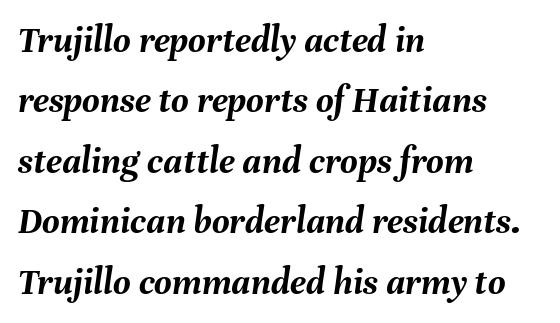
Q: Is the text bold? A: Yes.
Q: Is the text italic (slanted)? A: Yes, it leans right by about 8 degrees.
Q: Is the text underlined? A: No.
Q: How is the paragraph aligned? A: Left-aligned.
Q: Is the spacing between letters normal or unusually wide? A: Normal.
Q: Is the spacing between lines tight, normal or loose? A: Normal.
Q: Width (condensed, normal, or wide)? A: Normal.
Q: Stroke contrast? A: Medium.
Q: x-height? A: Medium.
Q: Monospaced? A: No.
